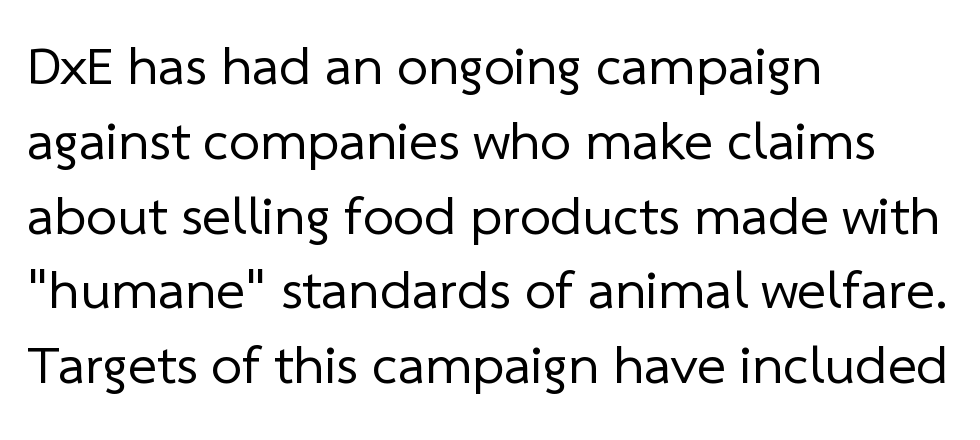
Varying glyph widths throughout — classic text-font behaviour. Weight class: somewhere from thin through regular. Honestly, there is no underline to notice here at all. Horizontal bands of white between lines are of average thickness. Grotesque or geometric, the face here clearly has no serifs. The rendering keeps characters at their native spacing.
